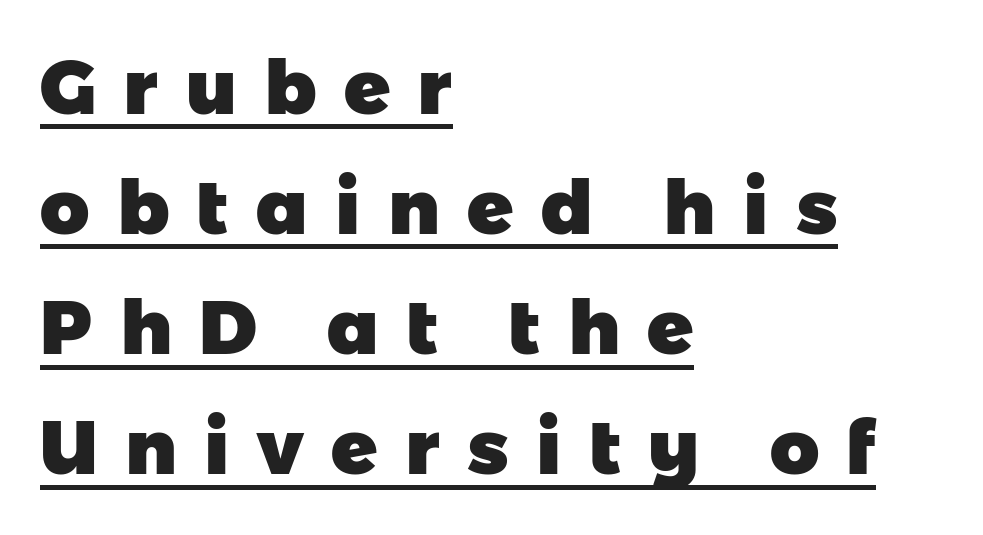
Q: Is the text bold? A: Yes.
Q: Is the typeface a serif or a sans-serif typeface? A: Sans-serif.
Q: Is the text underlined? A: Yes.
Q: How is the paragraph aligned? A: Left-aligned.
Q: Is the spacing between letters normal or unusually wide? A: Unusually wide.
Q: Is the spacing between lines tight, normal or loose? A: Normal.
Q: Width (condensed, normal, or wide)? A: Normal.
Q: Stroke contrast? A: Low.
Q: x-height? A: Medium.
Q: Monospaced? A: No.
